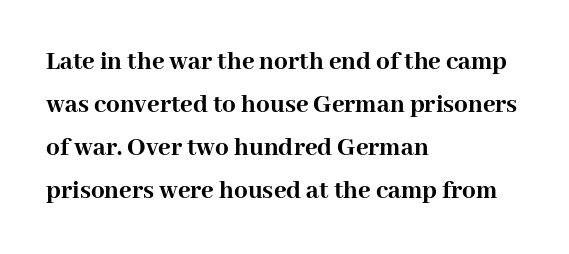
Typesetter's note: full bold, strokes at maximum text heaviness. Quick note: interline space is typical. Compared with a centered layout, this one pins lines to the left instead. Tall strokes in this sample are plumb rather than angled. The tracking reads as untouched default to a designer's eye. Has an underline been added? It has not.
